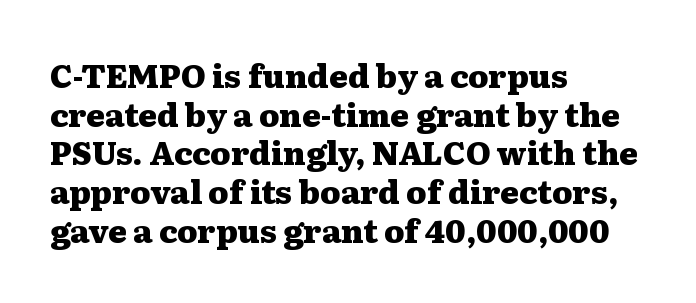
Q: Is the text bold? A: Yes.
Q: Is the text italic (slanted)? A: No, it is upright.
Q: Is the typeface a serif or a sans-serif typeface? A: Serif.
Q: Is the text underlined? A: No.
Q: How is the paragraph aligned? A: Left-aligned.
Q: Is the spacing between letters normal or unusually wide? A: Normal.
Q: Width (condensed, normal, or wide)? A: Wide.
Q: Stroke contrast? A: Medium.
Q: x-height? A: Medium.
Q: Monospaced? A: No.
